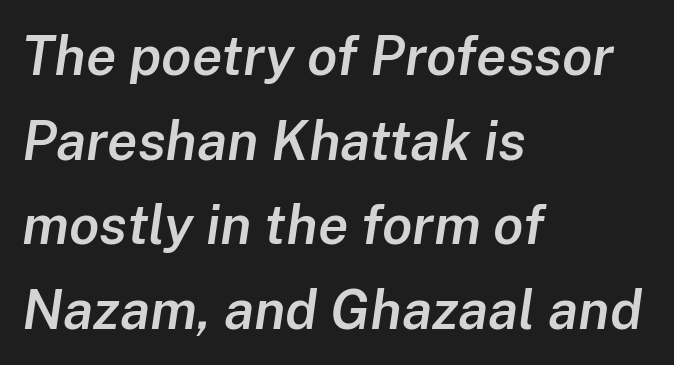
The image shows 55 px semibold type, italic (leaning right); set left-aligned, normal line spacing (1.54x), normal letter spacing, not underlined; low stroke contrast and a medium x-height.
